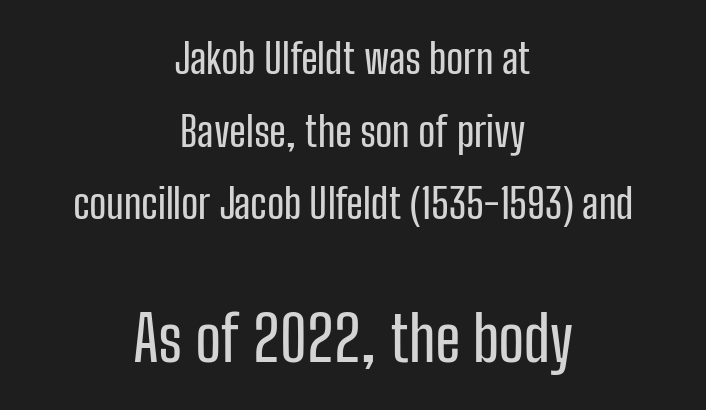
The image shows 62 px condensed sans-serif type, upright; set centered, line spacing 1.77x, normal letter spacing, not underlined; the second (bottom) block is 1.51x larger; low stroke contrast and a medium x-height.
